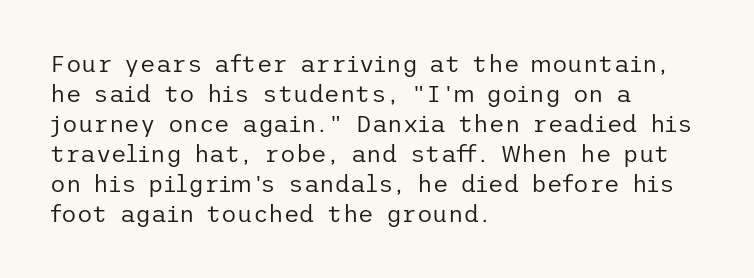
Honestly, there is no underline to notice here at all. The font's upright variant was chosen for this text. Horizontally, the lines are justified to the leading edge only. Bold? No — there's no thickening of the strokes.
